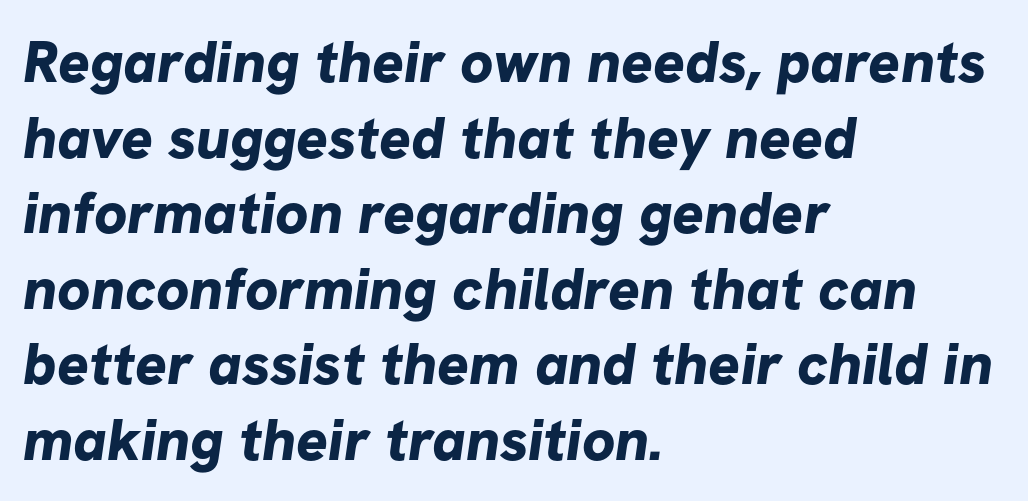
The image shows 59 px bold sans-serif type; set left-aligned, normal line spacing (1.28x), normal letter spacing, not underlined; low stroke contrast and a medium x-height.
